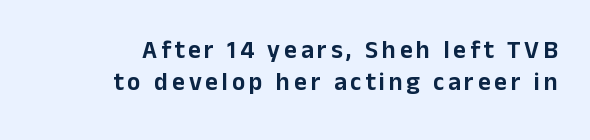
{"italic": "no", "underline": "no", "align": "right", "line_spacing": "normal", "line_spacing_ratio": 1.3, "glyph_px": 25}
